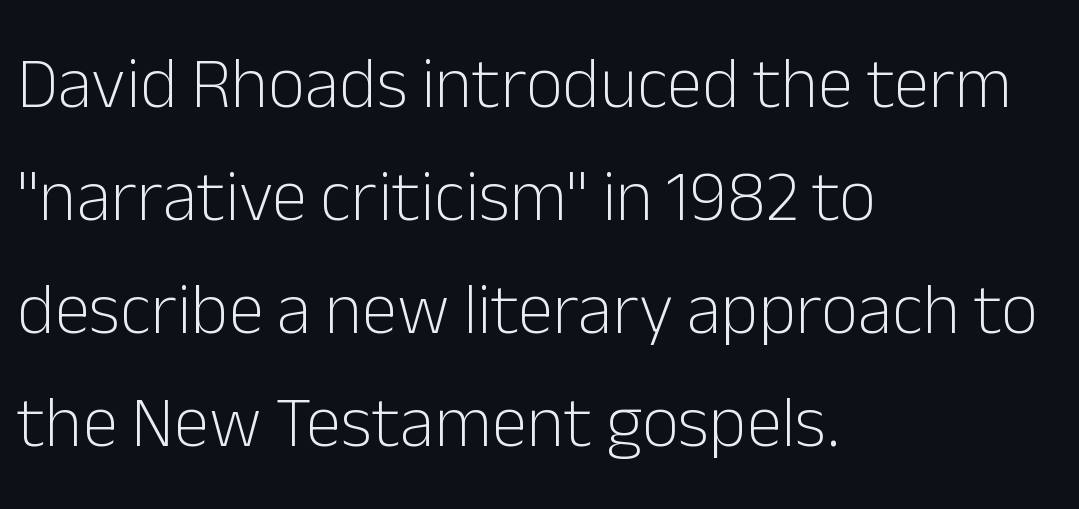
{"serif": "no", "italic": "no", "bold": "no", "weight": "light", "width": "normal", "stroke_contrast": "low", "x_height": "medium", "monospaced": "no", "underline": "no", "align": "left", "line_spacing": "normal", "line_spacing_ratio": 1.57, "letter_spacing": "normal", "letter_spacing_em": 0.0, "glyph_px": 72}
